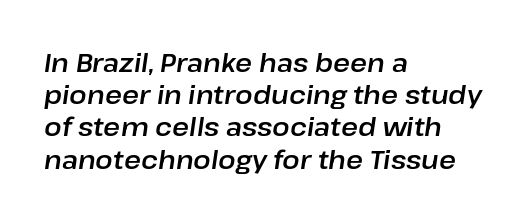
The image shows 26 px text type, italic (leaning right); set left-aligned, line spacing 1.24x, normal letter spacing, not underlined.
